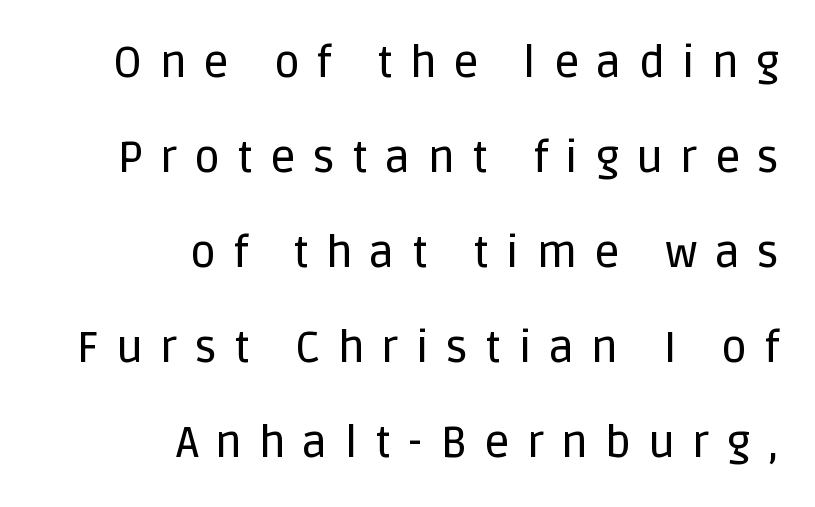
{"serif": "no", "italic": "no", "width": "normal", "stroke_contrast": "low", "x_height": "large", "monospaced": "no", "underline": "no", "align": "right", "line_spacing": "loose", "line_spacing_ratio": 2.16, "letter_spacing": "wide", "letter_spacing_em": 0.39, "glyph_px": 44}
